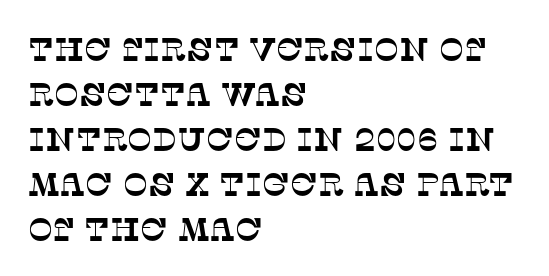
Q: Is the typeface a serif or a sans-serif typeface? A: Serif.
Q: Is the text underlined? A: No.
Q: How is the paragraph aligned? A: Left-aligned.
Q: Is the spacing between letters normal or unusually wide? A: Normal.
Q: Is the spacing between lines tight, normal or loose? A: Normal.
Q: Width (condensed, normal, or wide)? A: Normal.
Q: Stroke contrast? A: Low.
Q: x-height? A: Large.
Q: Monospaced? A: No.
